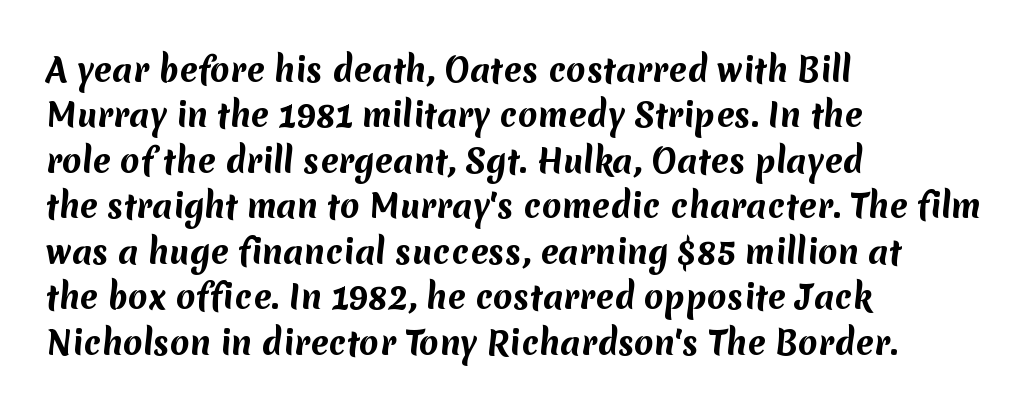
{"serif": "no", "bold": "yes", "weight": "bold", "width": "normal", "stroke_contrast": "medium", "x_height": "medium", "monospaced": "no", "underline": "no", "align": "left", "line_spacing": "normal", "line_spacing_ratio": 1.42, "letter_spacing": "normal", "letter_spacing_em": 0.0, "glyph_px": 32}
